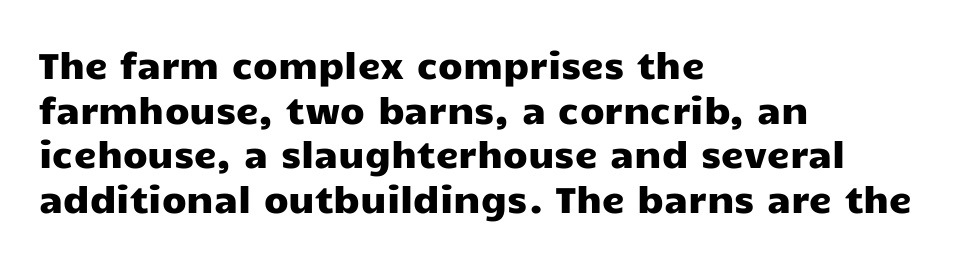
Q: Is the text italic (slanted)? A: No, it is upright.
Q: Is the typeface a serif or a sans-serif typeface? A: Sans-serif.
Q: Is the text underlined? A: No.
Q: How is the paragraph aligned? A: Left-aligned.
Q: Is the spacing between letters normal or unusually wide? A: Normal.
Q: Width (condensed, normal, or wide)? A: Wide.
Q: Stroke contrast? A: Low.
Q: x-height? A: Medium.
Q: Monospaced? A: No.
